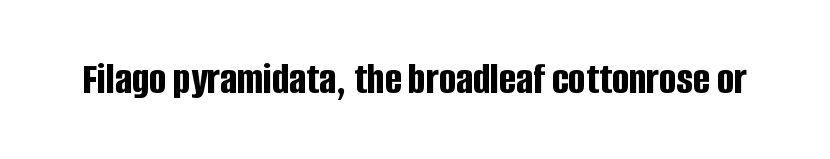
{"serif": "no", "italic": "no", "bold": "yes", "weight": "bold", "width": "condensed", "stroke_contrast": "low", "x_height": "large", "monospaced": "no", "underline": "no", "letter_spacing": "normal", "letter_spacing_em": 0.0, "glyph_px": 45}
